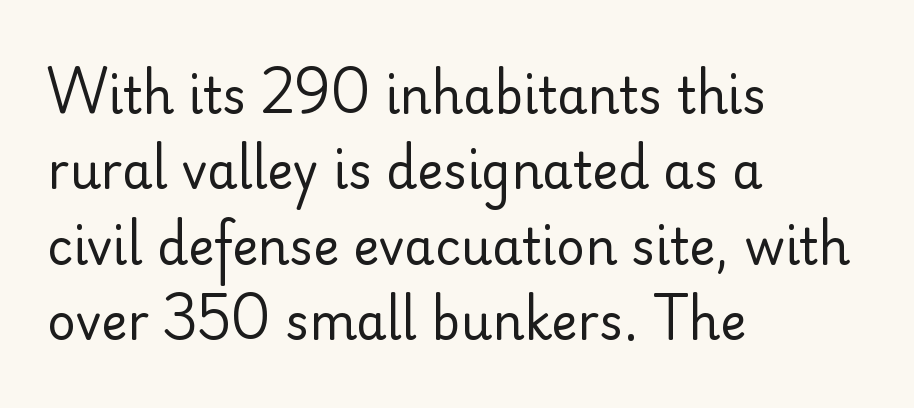
No extra tracking has been applied to these lines. The space beneath each line is pristine and unruled. This is roman type, the default non-slanted kind. The passage shown is typed in a proportional face where columns would drift. The typeface has the unassuming heft of standard copy or less.
